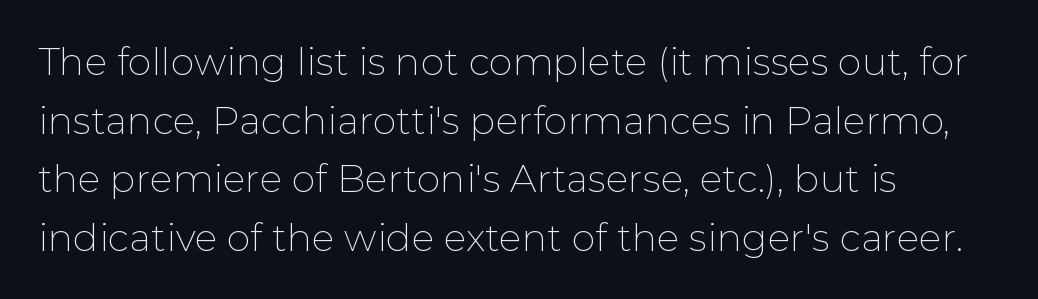
The image shows 38 px thin sans-serif type, upright; set left-aligned, normal line spacing (1.54x), normal letter spacing, not underlined; low stroke contrast and a medium x-height.
